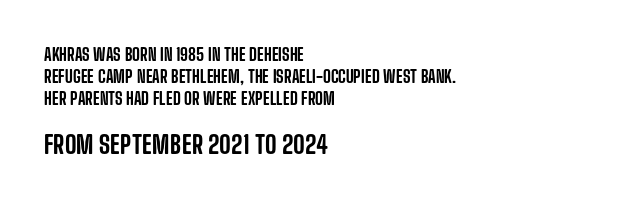
Q: Is the text italic (slanted)? A: No, it is upright.
Q: Is the text underlined? A: No.
Q: How is the paragraph aligned? A: Left-aligned.
Q: Is the spacing between letters normal or unusually wide? A: Normal.
Q: Is the spacing between lines tight, normal or loose? A: Normal.
Q: Which block of text is set in a larger size, the first (top) or the second (bottom)? A: The second (bottom) one.
